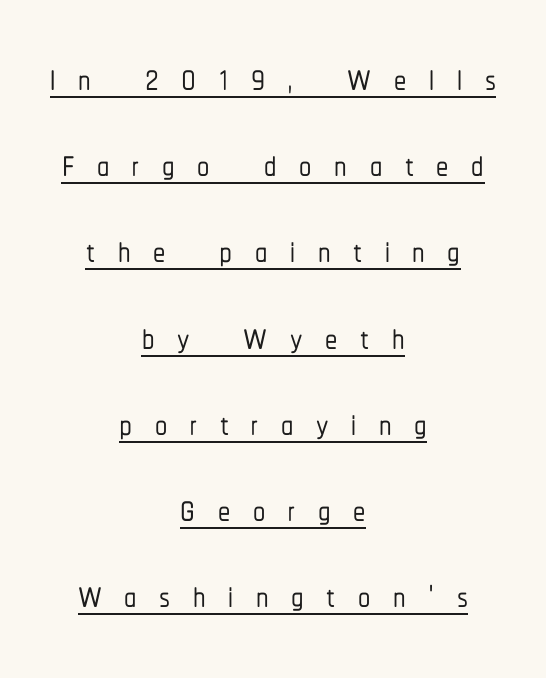
Q: Is the text italic (slanted)? A: No, it is upright.
Q: Is the typeface a serif or a sans-serif typeface? A: Sans-serif.
Q: Is the text underlined? A: Yes.
Q: How is the paragraph aligned? A: Centered.
Q: Is the spacing between letters normal or unusually wide? A: Unusually wide.
Q: Width (condensed, normal, or wide)? A: Condensed.
Q: Stroke contrast? A: Low.
Q: x-height? A: Medium.
Q: Monospaced? A: No.
